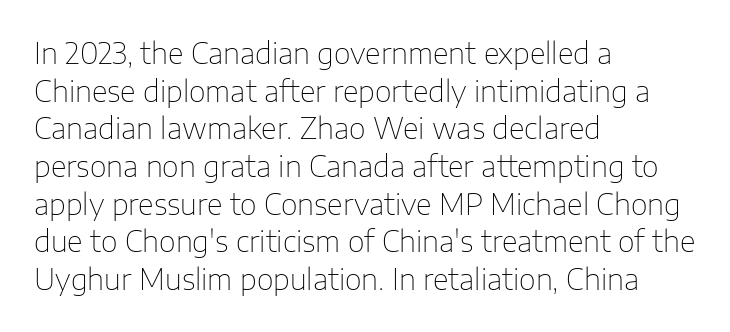
Q: Is the text bold? A: No.
Q: Is the text italic (slanted)? A: No, it is upright.
Q: Is the typeface a serif or a sans-serif typeface? A: Sans-serif.
Q: Is the text underlined? A: No.
Q: How is the paragraph aligned? A: Left-aligned.
Q: Is the spacing between letters normal or unusually wide? A: Normal.
Q: Is the spacing between lines tight, normal or loose? A: Normal.
Q: Width (condensed, normal, or wide)? A: Normal.
Q: Stroke contrast? A: Low.
Q: x-height? A: Medium.
Q: Monospaced? A: No.
